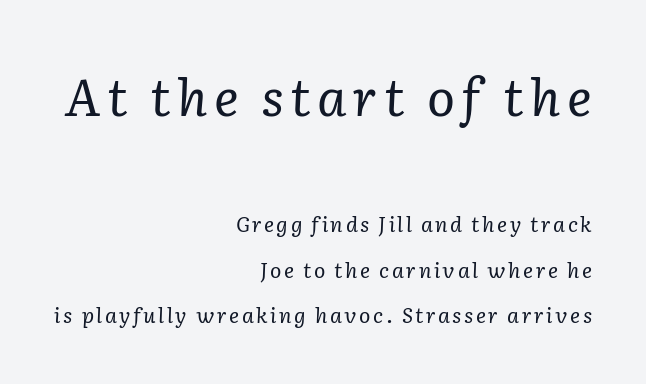
The image shows 52 px regular-weight serif type, italic (leaning right); set right-aligned, loose line spacing (2.15x), not underlined; the first (top) block is 2.48x larger; low stroke contrast and a medium x-height.
